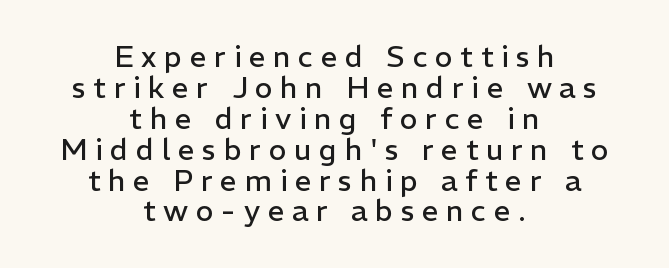
Q: Is the text bold? A: No.
Q: Is the text italic (slanted)? A: No, it is upright.
Q: Is the typeface a serif or a sans-serif typeface? A: Sans-serif.
Q: Is the text underlined? A: No.
Q: How is the paragraph aligned? A: Centered.
Q: Is the spacing between letters normal or unusually wide? A: Unusually wide.
Q: Is the spacing between lines tight, normal or loose? A: Tight.
Q: Width (condensed, normal, or wide)? A: Normal.
Q: Stroke contrast? A: Low.
Q: x-height? A: Medium.
Q: Monospaced? A: No.
